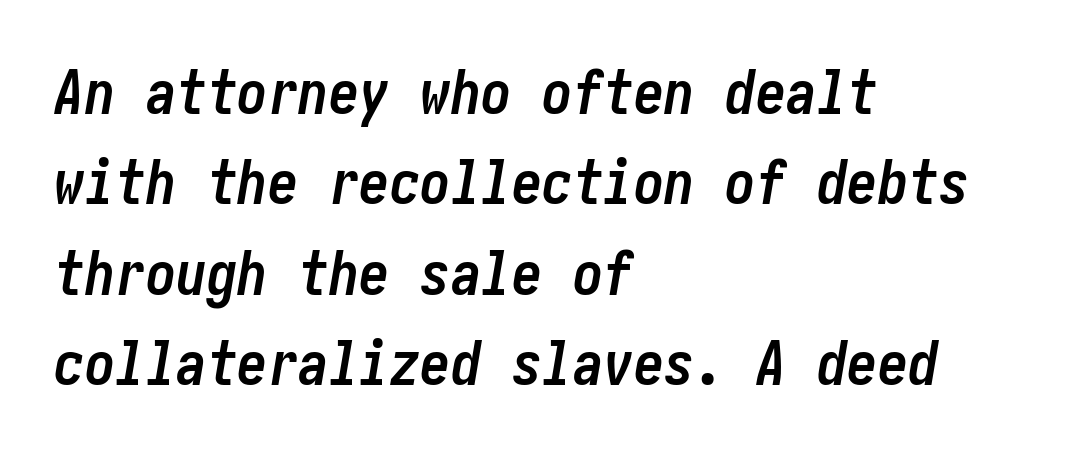
Successive baselines arrive at the customary interval. Compared with a centered layout, this one pins lines to the left instead. Short note: letters normally spaced. Descenders hang freely into open space. It's the slanting kind of type. Typographic density is high because the face is bold.
